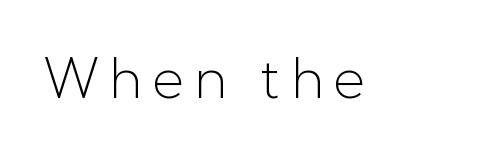
A typesetter would label this face a sans. Posture: upright roman. These lines are rendered in a variable-pitch font. Letters have the restrained weight of plain body copy at most. The baseline area is clear.
